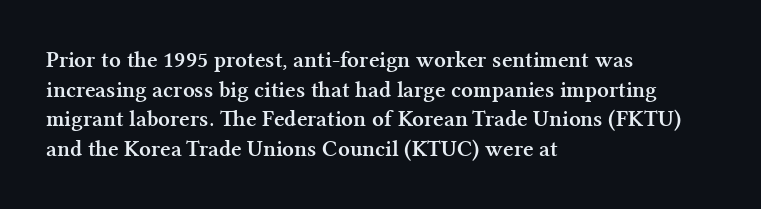
The image shows 23 px bold type, upright; set left-aligned, normal line spacing (1.29x), normal letter spacing, not underlined.
